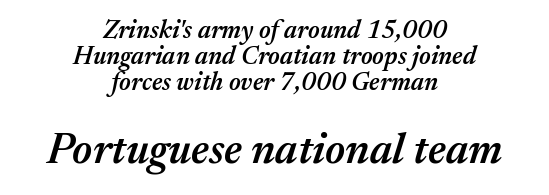
Q: Is the text bold? A: Semi-bold.
Q: Is the text italic (slanted)? A: Yes, it leans right by about 17 degrees.
Q: Is the text underlined? A: No.
Q: How is the paragraph aligned? A: Centered.
Q: Is the spacing between letters normal or unusually wide? A: Normal.
Q: Is the spacing between lines tight, normal or loose? A: Tight.
Q: Which block of text is set in a larger size, the first (top) or the second (bottom)? A: The second (bottom) one.
Q: Width (condensed, normal, or wide)? A: Normal.
Q: Stroke contrast? A: Medium.
Q: x-height? A: Medium.
Q: Monospaced? A: No.
